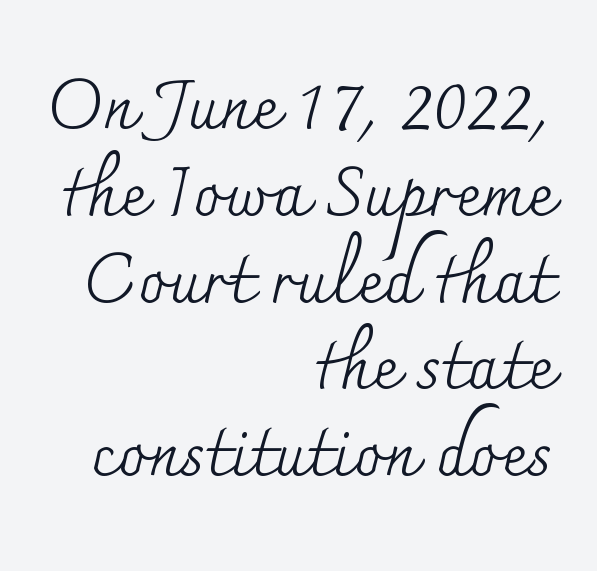
Q: Is the text bold? A: No.
Q: Is the text italic (slanted)? A: Yes.
Q: Is the typeface a serif or a sans-serif typeface? A: Serif.
Q: Is the text underlined? A: No.
Q: How is the paragraph aligned? A: Right-aligned.
Q: Is the spacing between letters normal or unusually wide? A: Normal.
Q: Width (condensed, normal, or wide)? A: Normal.
Q: Stroke contrast? A: Medium.
Q: x-height? A: Small.
Q: Monospaced? A: No.
